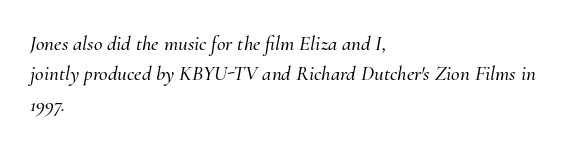
Q: Is the text italic (slanted)? A: Yes, it leans right by about 10 degrees.
Q: Is the text underlined? A: No.
Q: How is the paragraph aligned? A: Left-aligned.
Q: Is the spacing between letters normal or unusually wide? A: Normal.
Q: Is the spacing between lines tight, normal or loose? A: Normal.
